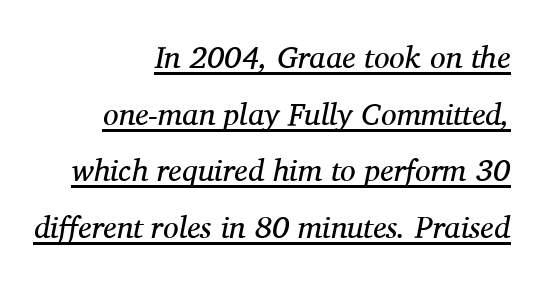
The image shows 31 px regular-weight serif type, italic (leaning right); set right-aligned, line spacing 1.83x, normal letter spacing, underlined; medium stroke contrast and a medium x-height.
